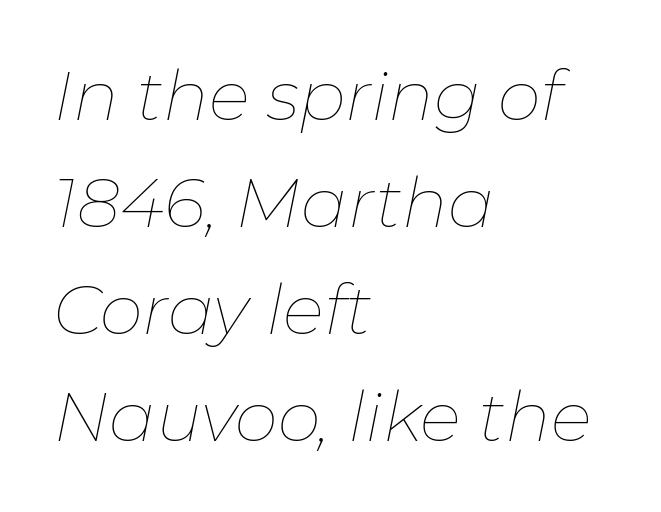
{"italic": "yes", "lean": "right", "slant_degrees": 11, "bold": "no", "weight": "thin", "width": "normal", "stroke_contrast": "low", "x_height": "medium", "monospaced": "no", "underline": "no", "align": "left", "line_spacing": "normal", "line_spacing_ratio": 1.55, "letter_spacing": "normal", "letter_spacing_em": 0.0, "glyph_px": 69}
